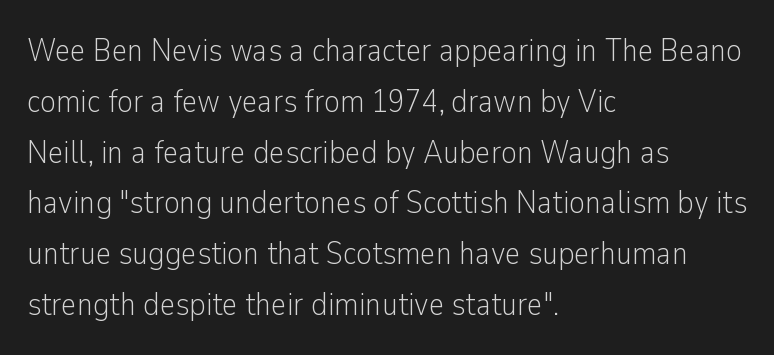
Posture: upright roman. Looks like regular typesetting: each glyph gets only the width it needs. The paragraph has a hard left edge and a soft right edge. A quiet, ordinary-to-light weight characterises the typeface.
